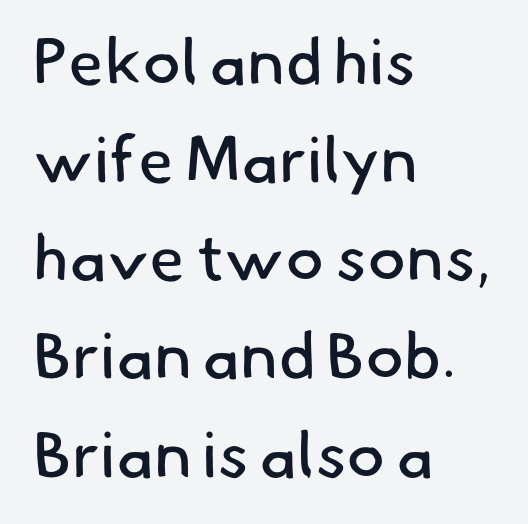
Q: Is the text bold? A: No.
Q: Is the typeface a serif or a sans-serif typeface? A: Sans-serif.
Q: Is the text underlined? A: No.
Q: How is the paragraph aligned? A: Left-aligned.
Q: Is the spacing between letters normal or unusually wide? A: Normal.
Q: Is the spacing between lines tight, normal or loose? A: Normal.
Q: Width (condensed, normal, or wide)? A: Normal.
Q: Stroke contrast? A: Low.
Q: x-height? A: Small.
Q: Monospaced? A: No.
